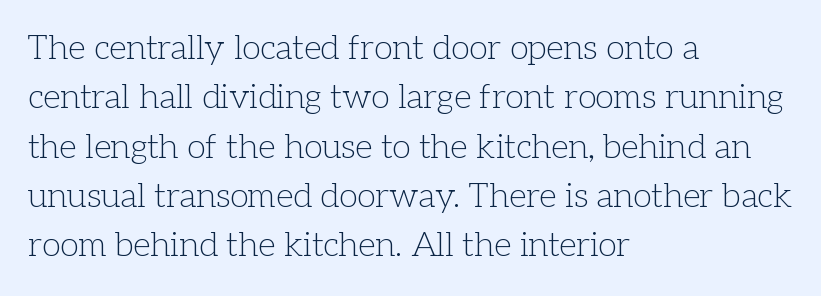
The text block is weighted toward the left margin, trailing off unevenly rightward. Observe the ordinary spacing: letters are neighbours, not strangers. Are there feet on the stems? There are — it's a serif. Nope, not italic — everything's standing straight.
